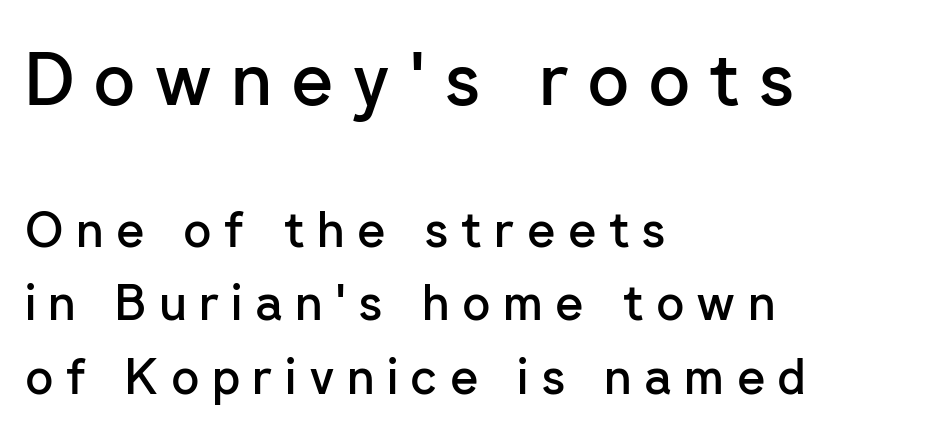
The letters in the upper block stand taller than those in the block below. How heavy is the stroke? Medium-heavy — a semibold, shy of bold. Posture: straight, roman, zero tilt. Evenly set lines give the paragraph a standard silhouette. Clear beneath every line of the passage. The rendering shows plain stroke endings on the letterforms — a sans-serif design.
